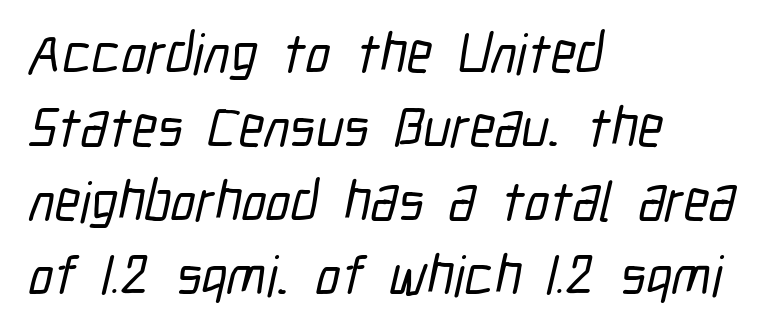
Is this a fixed-width face? No — the glyphs have proportional, varying widths. A sans-serif font was chosen for this passage. Anything drawn beneath the words? Only blank space. The passage is arranged the way most books set body copy — flush left.
